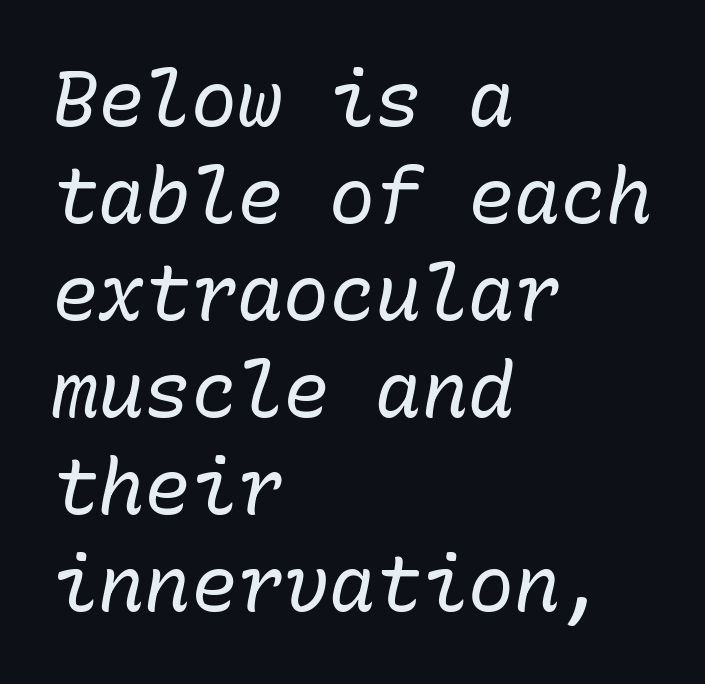
{"italic": "yes", "lean": "right", "slant_degrees": 10, "bold": "no", "weight": "regular", "width": "normal", "stroke_contrast": "low", "x_height": "medium", "monospaced": "yes", "underline": "no", "align": "left", "line_spacing": "normal", "line_spacing_ratio": 1.26, "letter_spacing": "normal", "letter_spacing_em": 0.0, "glyph_px": 77}
